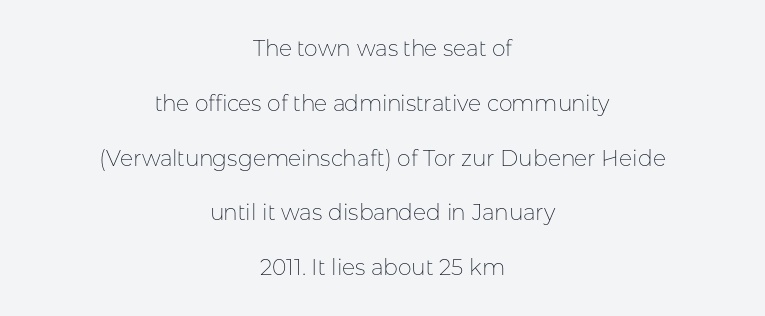
This rendering leaves character spacing at its baseline value. Descender tails drop into unmarked territory. The weight tops out at a normal text grade. Does the lettering tilt? It doesn't — this is upright. The block of text is sparse from top to bottom, with ample space between rows. These lines are centered, leaving both edges ragged.
